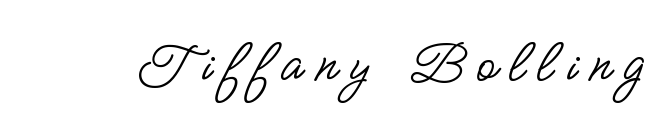
The image shows 62 px regular-weight, condensed sans-serif type; set unusually wide letter spacing (+0.2 em), not underlined; low stroke contrast and a small x-height.
